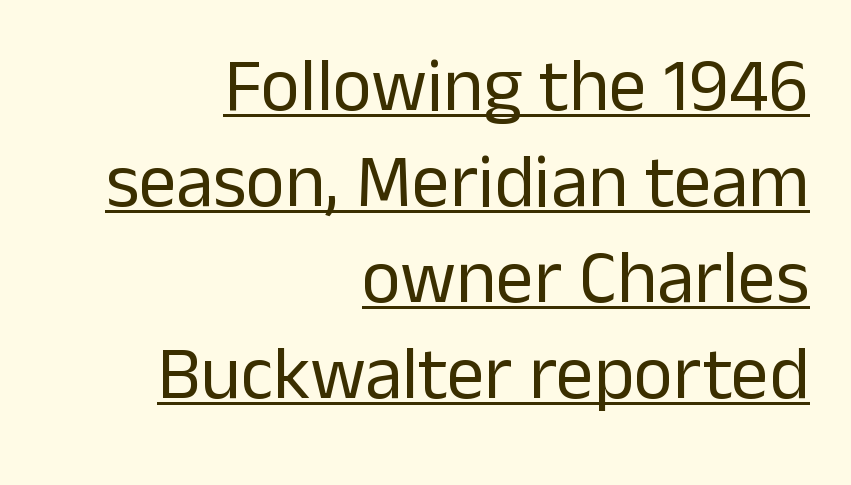
Note the varied advance widths — an 'i' is clearly narrower than an 'm'. Standard letterfit; no display-style spreading of the glyphs. If you drew a ruler down the right edge, every line would touch it. In designer terms, the underline attribute is active on this setting.
